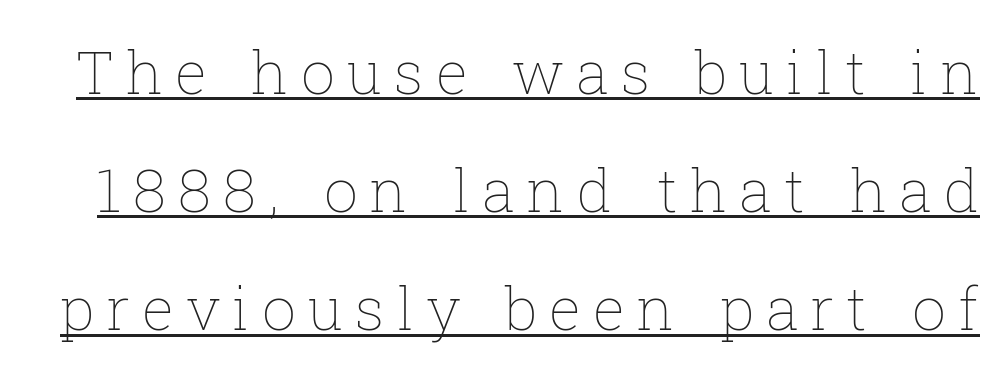
{"italic": "no", "bold": "no", "weight": "thin", "width": "normal", "stroke_contrast": "low", "x_height": "medium", "monospaced": "no", "underline": "yes", "line_spacing": "loose", "line_spacing_ratio": 1.97, "letter_spacing": "wide", "letter_spacing_em": 0.2, "glyph_px": 60}
